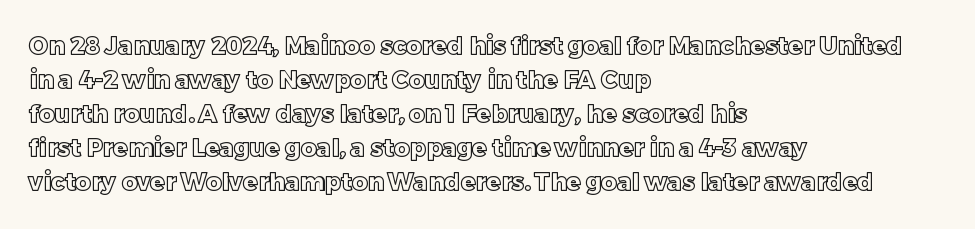
The image shows 24 px text type, upright; set left-aligned, normal line spacing (1.42x), normal letter spacing, not underlined.
